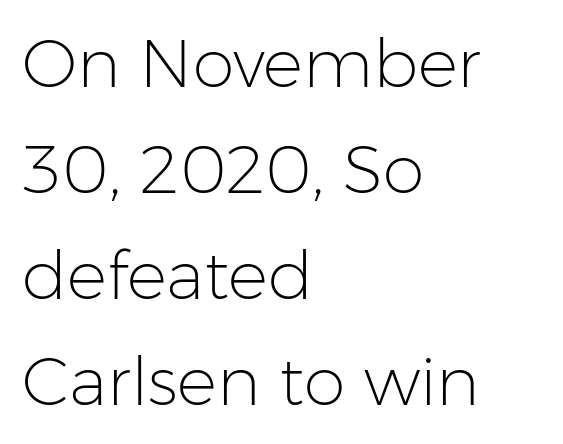
The image shows 67 px light sans-serif type, upright; set left-aligned, normal line spacing (1.58x), normal letter spacing, not underlined; low stroke contrast and a medium x-height.
